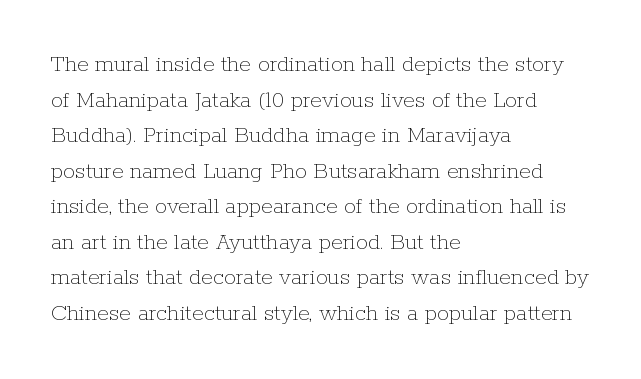
{"italic": "no", "bold": "no", "underline": "no", "align": "left", "line_spacing": "normal", "line_spacing_ratio": 1.48, "letter_spacing": "normal", "letter_spacing_em": 0.0, "glyph_px": 24}
